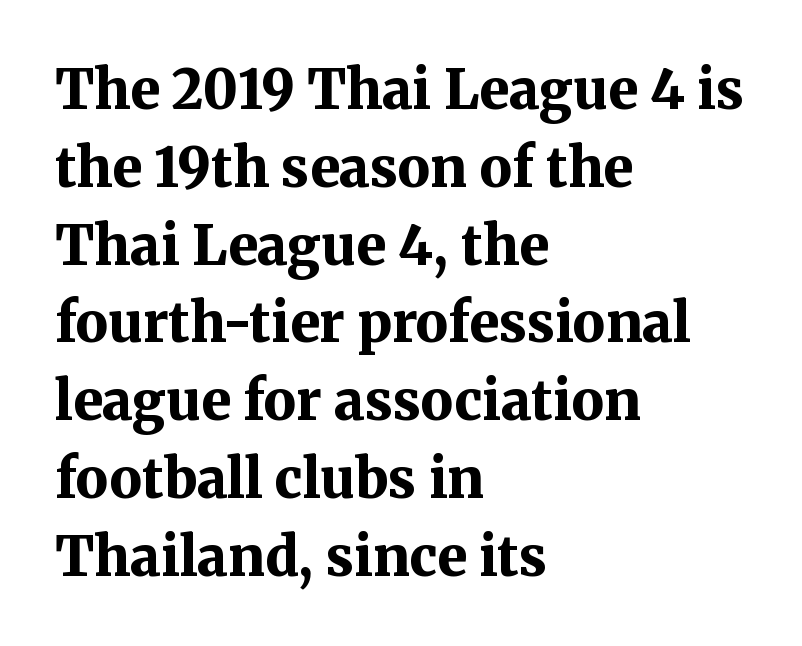
{"serif": "yes", "italic": "no", "bold": "yes", "weight": "bold", "width": "normal", "stroke_contrast": "medium", "x_height": "medium", "monospaced": "no", "underline": "no", "align": "left", "line_spacing": "normal", "line_spacing_ratio": 1.44, "letter_spacing": "normal", "letter_spacing_em": 0.0, "glyph_px": 54}
